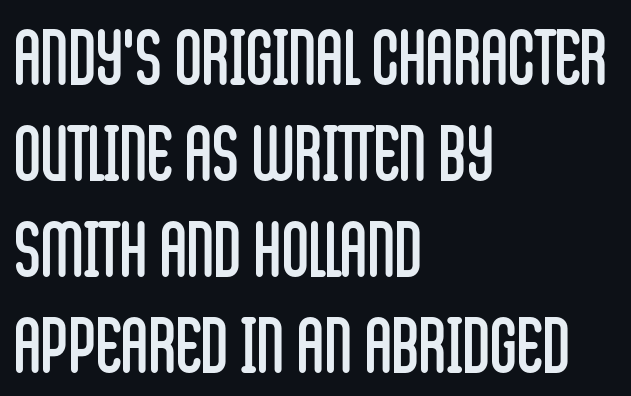
The image shows 75 px regular-weight, condensed sans-serif type, upright; set left-aligned, normal line spacing (1.28x), normal letter spacing, not underlined; low stroke contrast and a large x-height.
